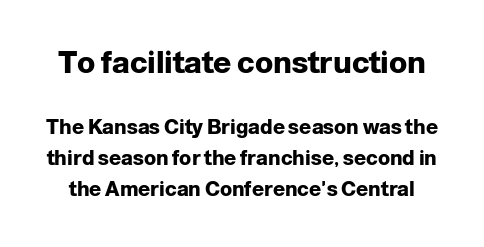
Q: Is the text bold? A: Yes.
Q: Is the text italic (slanted)? A: No, it is upright.
Q: Is the typeface a serif or a sans-serif typeface? A: Sans-serif.
Q: Is the text underlined? A: No.
Q: Is the spacing between letters normal or unusually wide? A: Normal.
Q: Is the spacing between lines tight, normal or loose? A: Normal.
Q: Which block of text is set in a larger size, the first (top) or the second (bottom)? A: The first (top) one.
Q: Width (condensed, normal, or wide)? A: Normal.
Q: Stroke contrast? A: Low.
Q: x-height? A: Medium.
Q: Monospaced? A: No.
